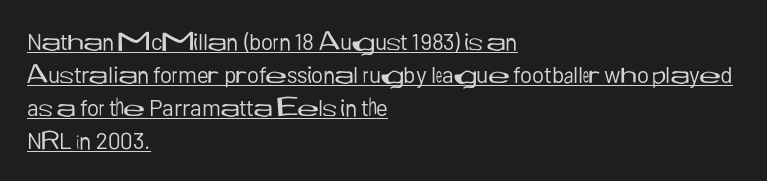
{"italic": "no", "bold": "no", "underline": "yes", "align": "left", "line_spacing": "normal", "line_spacing_ratio": 1.43, "letter_spacing": "normal", "letter_spacing_em": 0.0, "glyph_px": 23}
